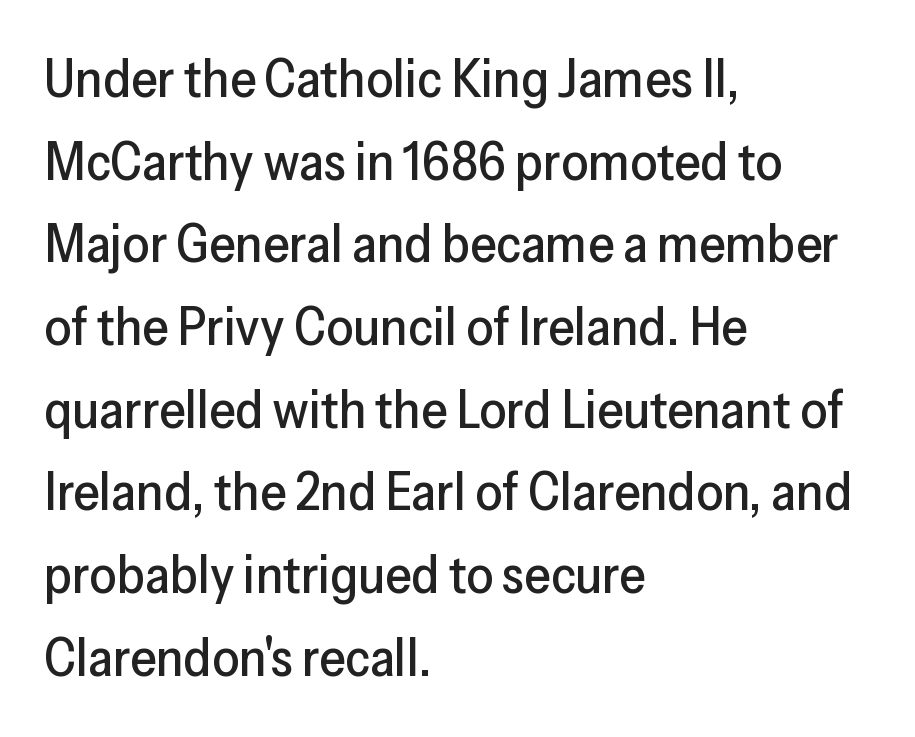
Unmarked baselines from the first word to the last. Leftover space on each line is placed entirely after the last word. No feet cap the strokes, marking this as sans-serif type. Glyph-to-glyph distance matches everyday printed text.
